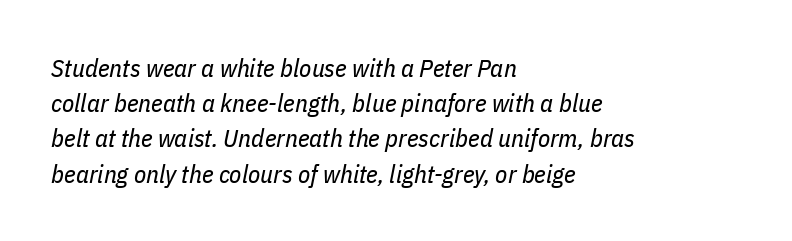
The specimen reads as italic at a glance. Glance below the letters and you will spot only blank space. The setting favours the left margin, as ordinary paragraphs usually do. Leading: standard. Counters stay open thanks to moderate or lighter strokes. Students, note that the glyphs here touch the page at normal intervals.
